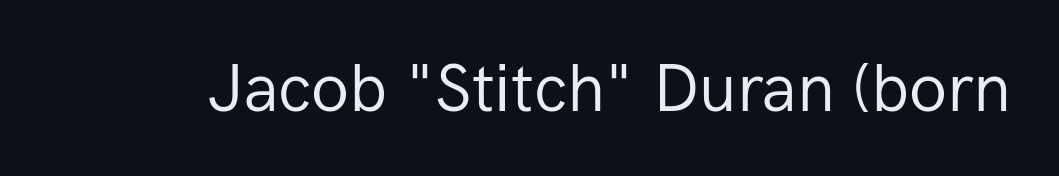
The image shows 66 px regular-weight sans-serif type, upright; set normal letter spacing, not underlined; low stroke contrast and a medium x-height.
